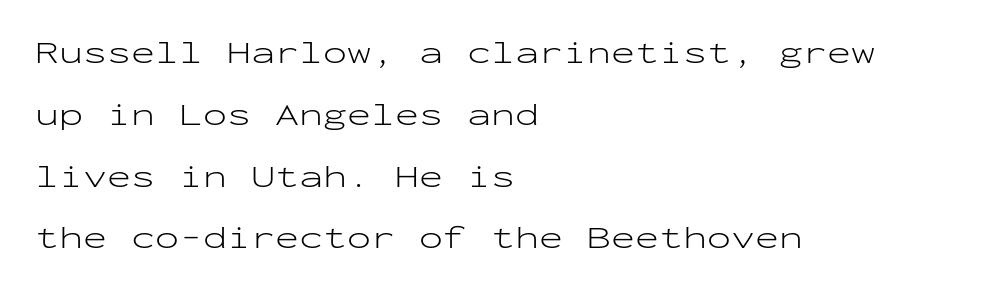
Q: Is the text bold? A: No.
Q: Is the text italic (slanted)? A: No, it is upright.
Q: Is the typeface a serif or a sans-serif typeface? A: Sans-serif.
Q: Is the text underlined? A: No.
Q: How is the paragraph aligned? A: Left-aligned.
Q: Is the spacing between letters normal or unusually wide? A: Normal.
Q: Is the spacing between lines tight, normal or loose? A: Loose.
Q: Width (condensed, normal, or wide)? A: Wide.
Q: Stroke contrast? A: Low.
Q: x-height? A: Medium.
Q: Monospaced? A: Yes.
